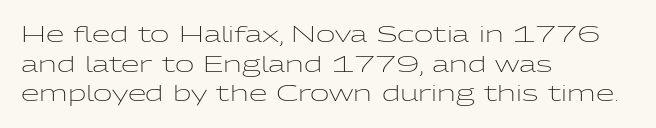
Q: Is the text bold? A: No.
Q: Is the text italic (slanted)? A: No, it is upright.
Q: Is the text underlined? A: No.
Q: How is the paragraph aligned? A: Left-aligned.
Q: Is the spacing between letters normal or unusually wide? A: Normal.
Q: Is the spacing between lines tight, normal or loose? A: Normal.
